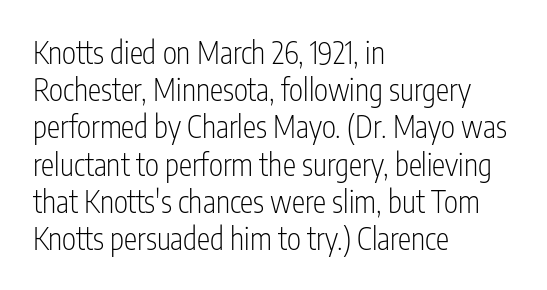
{"serif": "no", "italic": "no", "bold": "no", "weight": "light", "width": "condensed", "stroke_contrast": "low", "x_height": "medium", "monospaced": "no", "underline": "no", "align": "left", "line_spacing_ratio": 1.24, "letter_spacing": "normal", "letter_spacing_em": 0.0, "glyph_px": 30}
